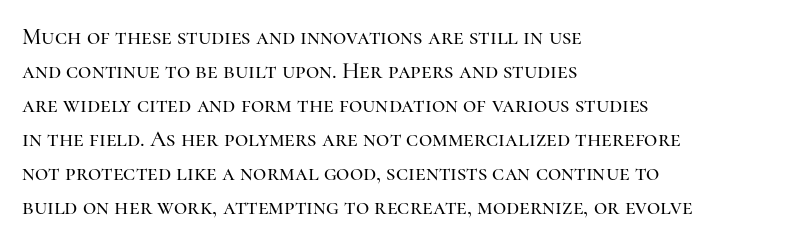
Clear beneath every line of the passage. Notice how descenders clear the ascenders below comfortably — that's standard leading. In terms of letterspacing, this is plain default setting. The lettering stays uniformly vertical, giving the passage a roman look. The lines in this sample share a left origin and differ only in where they stop.
